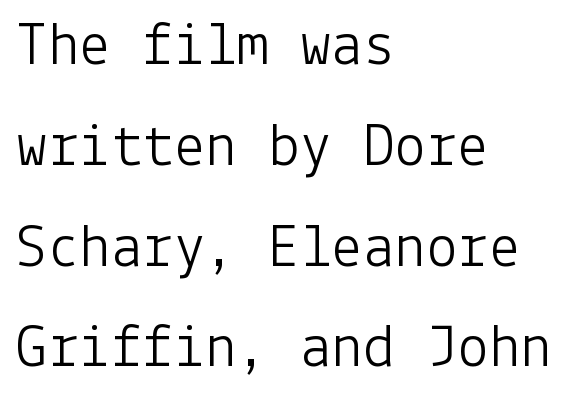
Q: Is the text bold? A: No.
Q: Is the text italic (slanted)? A: No, it is upright.
Q: Is the typeface a serif or a sans-serif typeface? A: Sans-serif.
Q: Is the text underlined? A: No.
Q: How is the paragraph aligned? A: Left-aligned.
Q: Is the spacing between letters normal or unusually wide? A: Normal.
Q: Is the spacing between lines tight, normal or loose? A: Normal.
Q: Width (condensed, normal, or wide)? A: Normal.
Q: Stroke contrast? A: Low.
Q: x-height? A: Medium.
